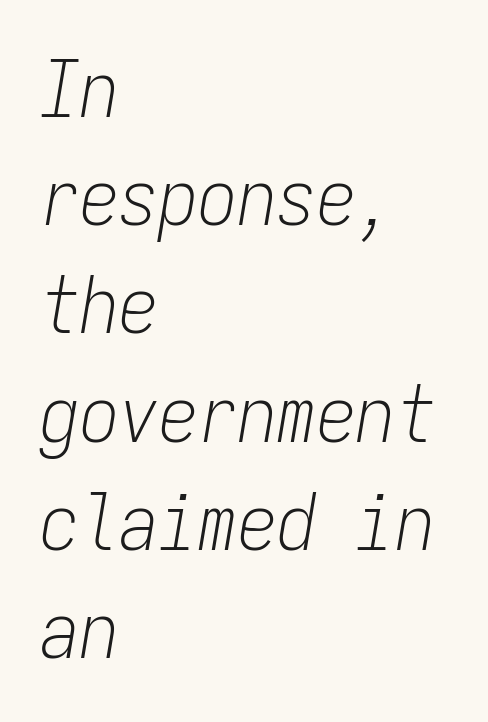
Quick note: interline space is typical. Looking at the ascenders, they clearly lean. The characters are drawn with everyday or finer stroke widths. Bare-footed words on every line. Which margin do the lines hug? The left one — the right edge is uneven. Monospaced: the letters line up in strict vertical columns.
